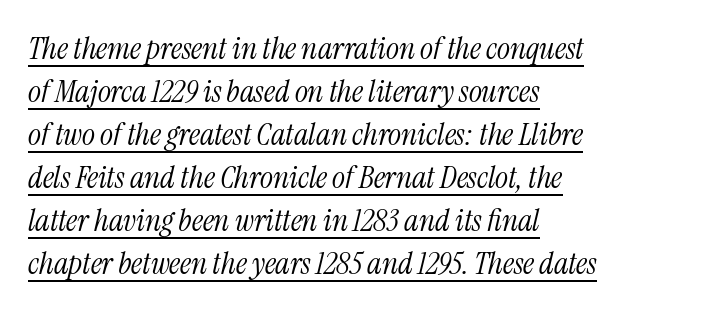
The image shows 31 px light, condensed serif type, italic (leaning right); set left-aligned, normal line spacing (1.39x), normal letter spacing, underlined; medium stroke contrast and a medium x-height.
